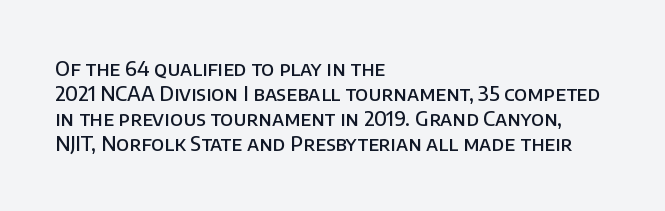
Q: Is the text bold? A: Semi-bold.
Q: Is the text italic (slanted)? A: No, it is upright.
Q: Is the text underlined? A: No.
Q: How is the paragraph aligned? A: Left-aligned.
Q: Is the spacing between letters normal or unusually wide? A: Normal.
Q: Is the spacing between lines tight, normal or loose? A: Normal.
